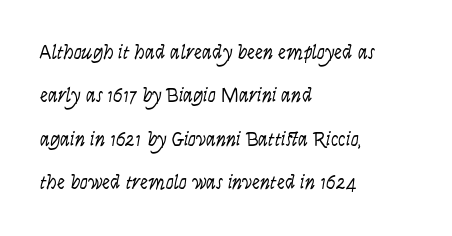
{"bold": "no", "underline": "no", "align": "left", "line_spacing": "loose", "line_spacing_ratio": 2.17, "letter_spacing": "normal", "letter_spacing_em": 0.0, "glyph_px": 20}
